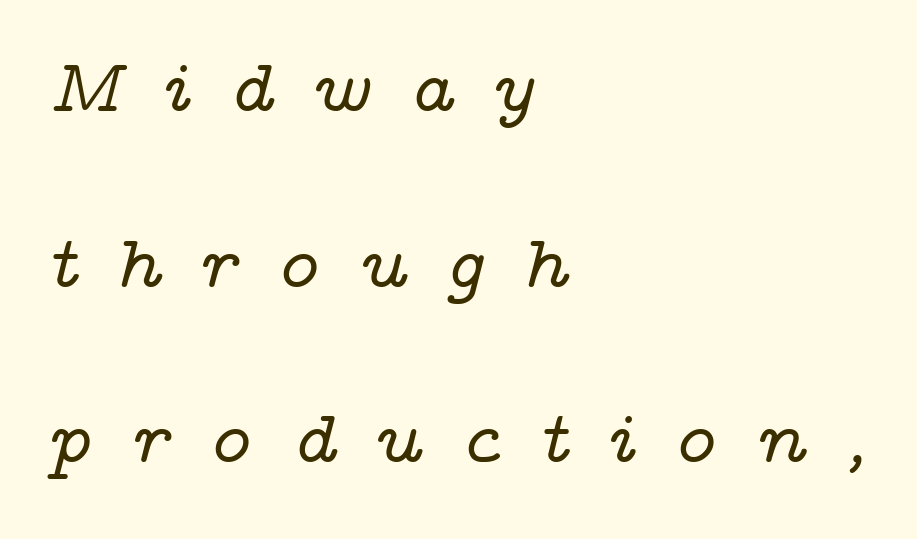
{"serif": "yes", "italic": "yes", "lean": "right", "slant_degrees": 14, "width": "wide", "stroke_contrast": "low", "x_height": "medium", "monospaced": "no", "underline": "no", "align": "left", "line_spacing": "loose", "line_spacing_ratio": 2.31, "letter_spacing": "wide", "letter_spacing_em": 0.49, "glyph_px": 76}
